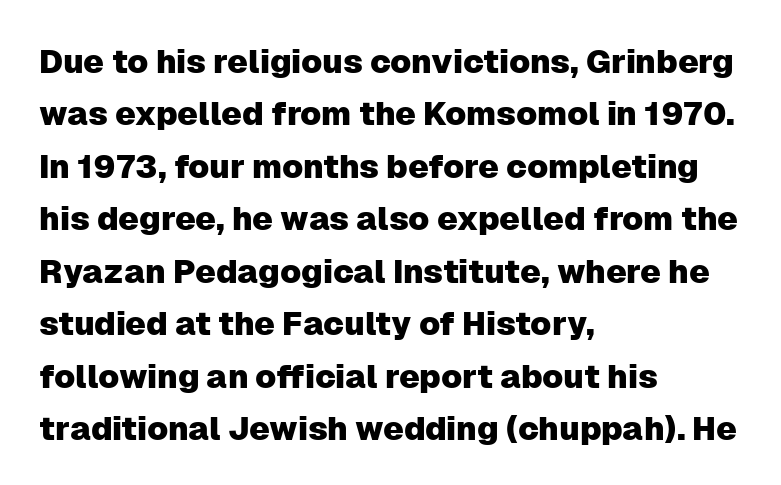
The image shows 33 px sans-serif type, upright; set left-aligned, normal line spacing (1.59x), normal letter spacing, not underlined; low stroke contrast and a medium x-height.
